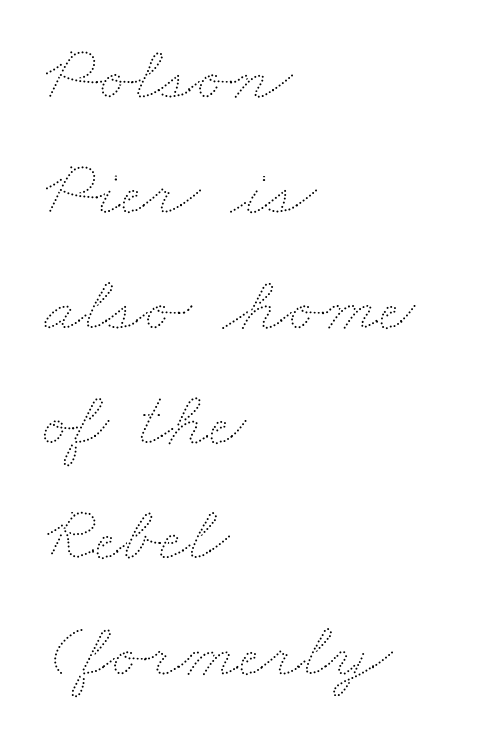
Q: Is the text bold? A: No.
Q: Is the text underlined? A: No.
Q: How is the paragraph aligned? A: Left-aligned.
Q: Is the spacing between letters normal or unusually wide? A: Normal.
Q: Is the spacing between lines tight, normal or loose? A: Normal.
Q: Width (condensed, normal, or wide)? A: Wide.
Q: Stroke contrast? A: Medium.
Q: x-height? A: Small.
Q: Monospaced? A: No.
